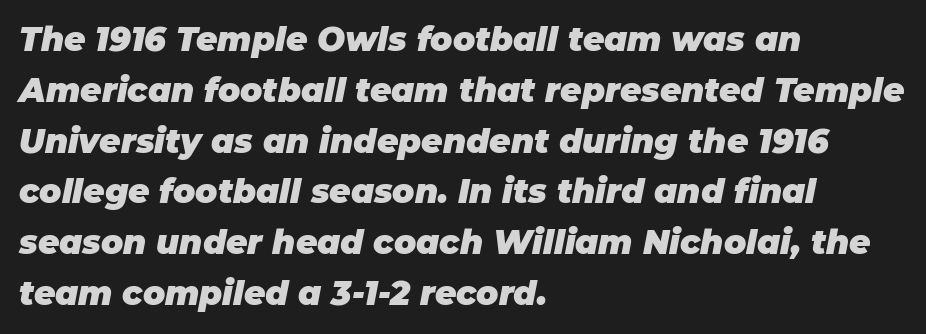
The image shows 33 px heavy type, italic (leaning right); set left-aligned, normal line spacing (1.54x), normal letter spacing, not underlined; low stroke contrast and a large x-height.
